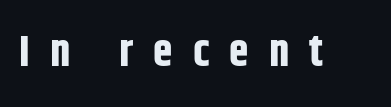
The specimen omits any rule beneath the text block's lines. Each glyph is drawn with heavy, bold strokes. Does extra space separate the letters? Yes, quite a lot of it. Typographically, this falls in the sans-serif category. The specimen reads as upright at a glance.
